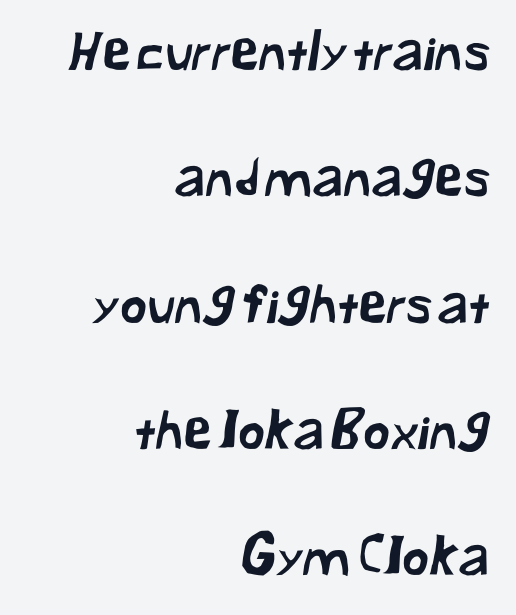
Q: Is the typeface a serif or a sans-serif typeface? A: Sans-serif.
Q: Is the text underlined? A: No.
Q: How is the paragraph aligned? A: Right-aligned.
Q: Is the spacing between letters normal or unusually wide? A: Normal.
Q: Is the spacing between lines tight, normal or loose? A: Loose.
Q: Width (condensed, normal, or wide)? A: Normal.
Q: Stroke contrast? A: Low.
Q: x-height? A: Medium.
Q: Monospaced? A: No.
